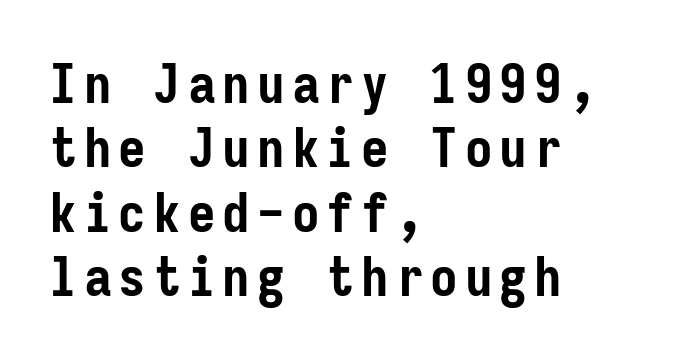
The image shows 55 px semibold, condensed sans-serif type, upright, monospaced; set left-aligned, line spacing 1.17x, not underlined; low stroke contrast and a medium x-height.
